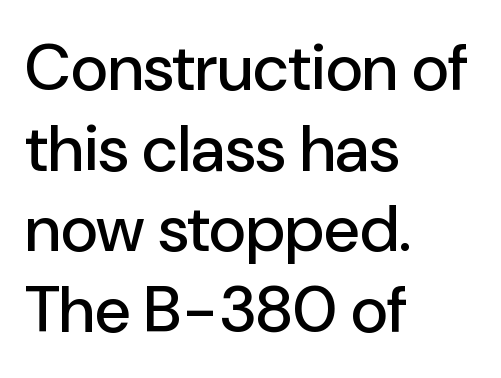
{"serif": "no", "italic": "no", "width": "normal", "stroke_contrast": "low", "x_height": "medium", "monospaced": "no", "underline": "no", "align": "left", "line_spacing_ratio": 1.24, "letter_spacing": "normal", "letter_spacing_em": 0.0, "glyph_px": 65}
